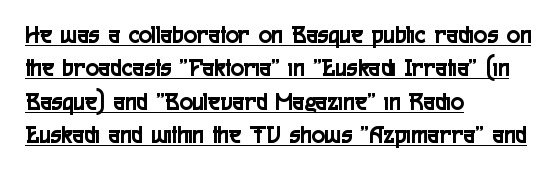
What's the leading like? Ordinary, nothing unusual. Short note: letters normally spaced. The specimen includes a rule beneath the text block's lines. Posture: straight, roman, zero tilt. Teacher's note: observe the even left margin — that is flush-left alignment.
